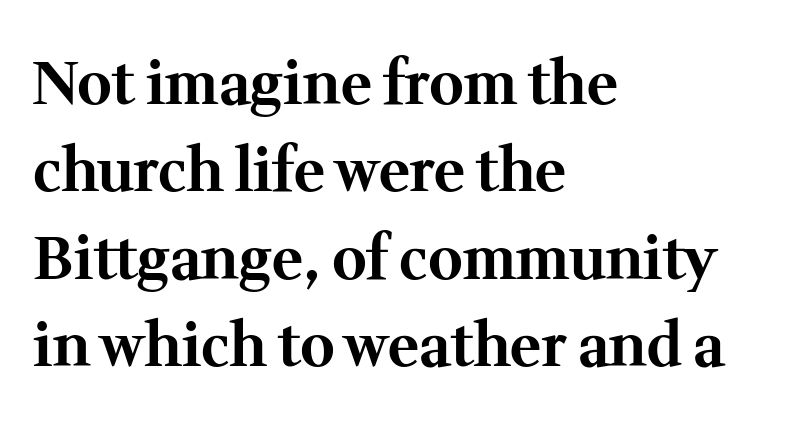
{"serif": "yes", "italic": "no", "bold": "yes", "weight": "bold", "width": "normal", "stroke_contrast": "medium", "x_height": "medium", "monospaced": "no", "underline": "no", "align": "left", "line_spacing": "normal", "line_spacing_ratio": 1.48, "letter_spacing": "normal", "letter_spacing_em": 0.0, "glyph_px": 59}
